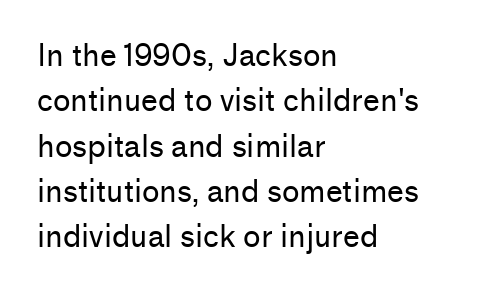
Q: Is the text bold? A: No.
Q: Is the text italic (slanted)? A: No, it is upright.
Q: Is the typeface a serif or a sans-serif typeface? A: Sans-serif.
Q: Is the text underlined? A: No.
Q: How is the paragraph aligned? A: Left-aligned.
Q: Is the spacing between letters normal or unusually wide? A: Normal.
Q: Is the spacing between lines tight, normal or loose? A: Normal.
Q: Width (condensed, normal, or wide)? A: Normal.
Q: Stroke contrast? A: Low.
Q: x-height? A: Medium.
Q: Monospaced? A: No.
